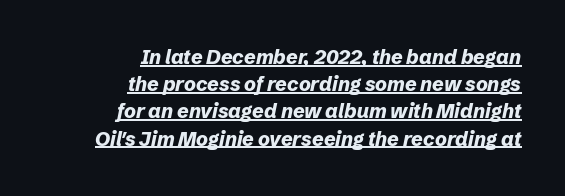
The image shows 20 px bold type, italic (leaning right); set right-aligned, normal line spacing (1.36x), normal letter spacing, underlined.
